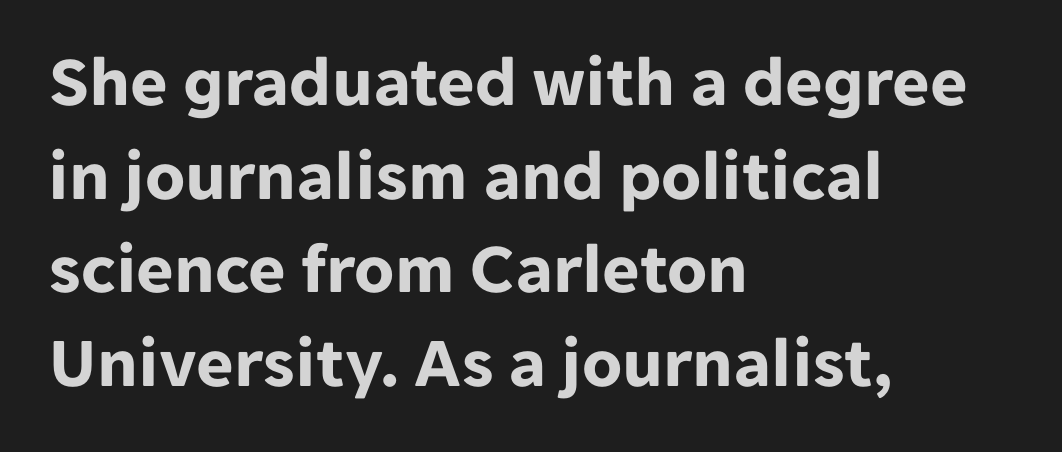
{"serif": "no", "italic": "no", "bold": "yes", "weight": "bold", "width": "normal", "stroke_contrast": "low", "x_height": "medium", "monospaced": "no", "underline": "no", "align": "left", "line_spacing": "normal", "line_spacing_ratio": 1.3, "letter_spacing": "normal", "letter_spacing_em": 0.0, "glyph_px": 72}
